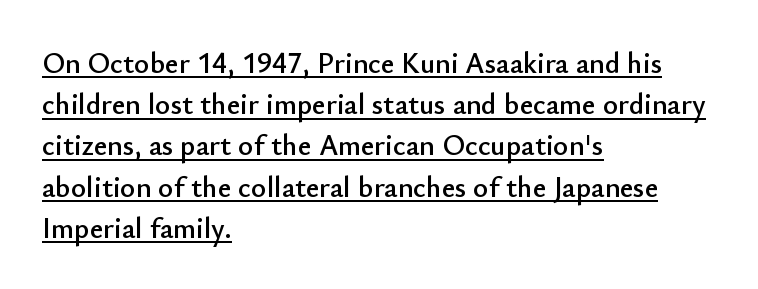
{"serif": "no", "italic": "no", "width": "normal", "stroke_contrast": "low", "x_height": "small", "monospaced": "no", "underline": "yes", "align": "left", "line_spacing": "normal", "line_spacing_ratio": 1.42, "letter_spacing": "normal", "letter_spacing_em": 0.0, "glyph_px": 29}
